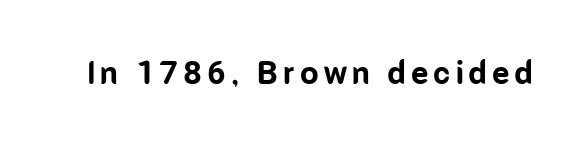
Q: Is the text bold? A: Yes.
Q: Is the text italic (slanted)? A: No, it is upright.
Q: Is the typeface a serif or a sans-serif typeface? A: Sans-serif.
Q: Is the text underlined? A: No.
Q: Width (condensed, normal, or wide)? A: Condensed.
Q: Stroke contrast? A: Low.
Q: x-height? A: Medium.
Q: Monospaced? A: No.
